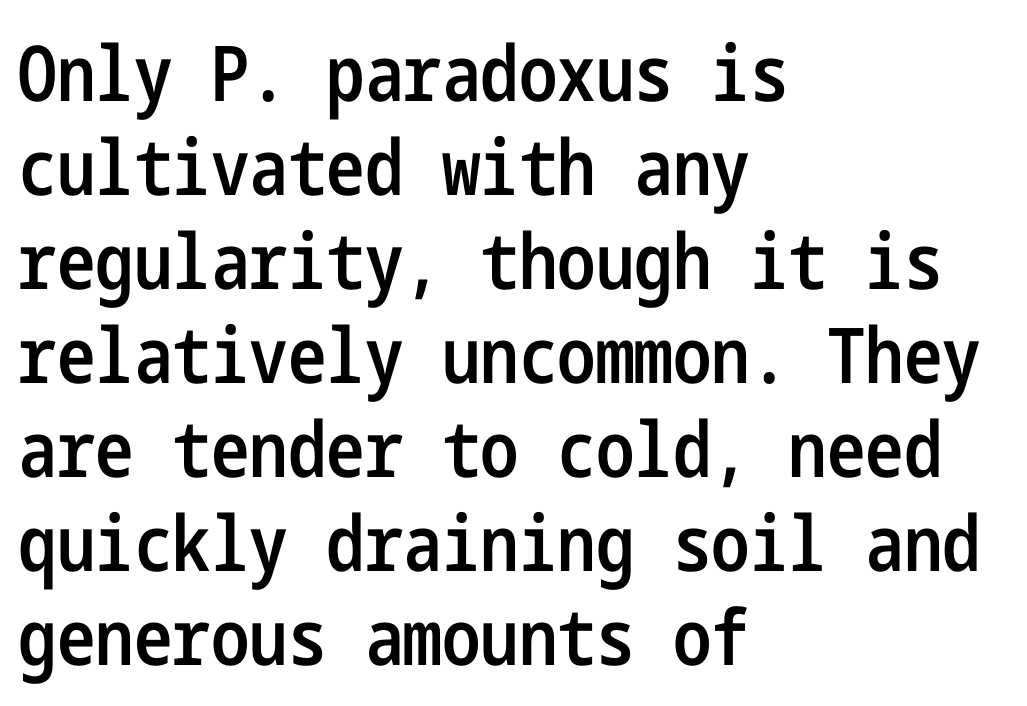
The glyphs are unaccompanied by any horizontal stroke below them. Does the type have serifs? No, each stem ends abruptly. Every row of glyphs begins at an identical x-position on the left. Students, note that the glyphs here touch the page at normal intervals.
